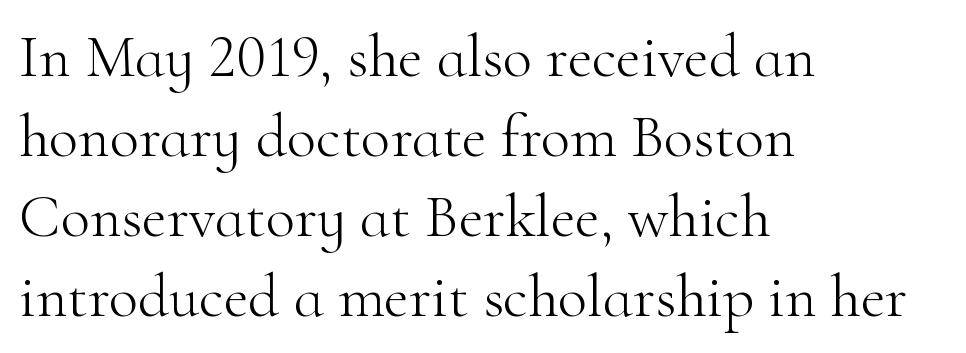
{"serif": "yes", "italic": "no", "bold": "no", "weight": "light", "width": "normal", "stroke_contrast": "high", "x_height": "small", "monospaced": "no", "underline": "no", "align": "left", "line_spacing": "normal", "line_spacing_ratio": 1.31, "letter_spacing": "normal", "letter_spacing_em": 0.0, "glyph_px": 61}
